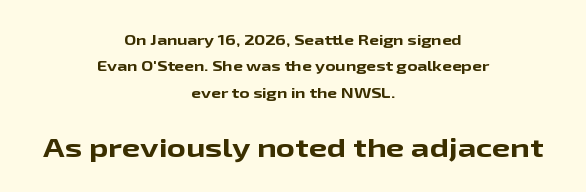
The image shows 26 px bold type, upright; set centered, line spacing 1.88x, normal letter spacing, not underlined; the second (bottom) block is 1.86x larger.
